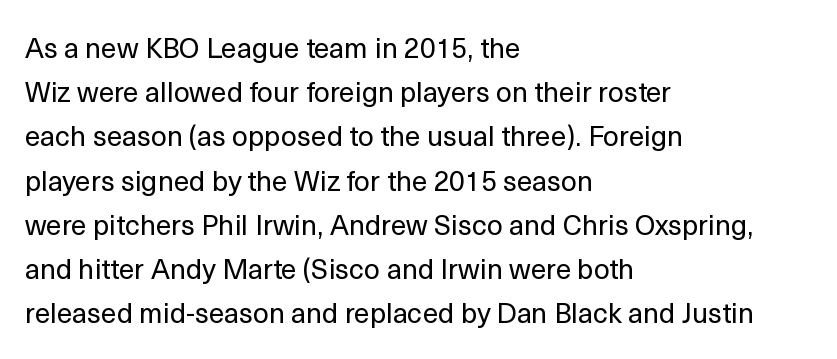
The image shows 28 px regular-weight sans-serif type, upright; set left-aligned, normal line spacing (1.58x), normal letter spacing, not underlined; a medium x-height.
